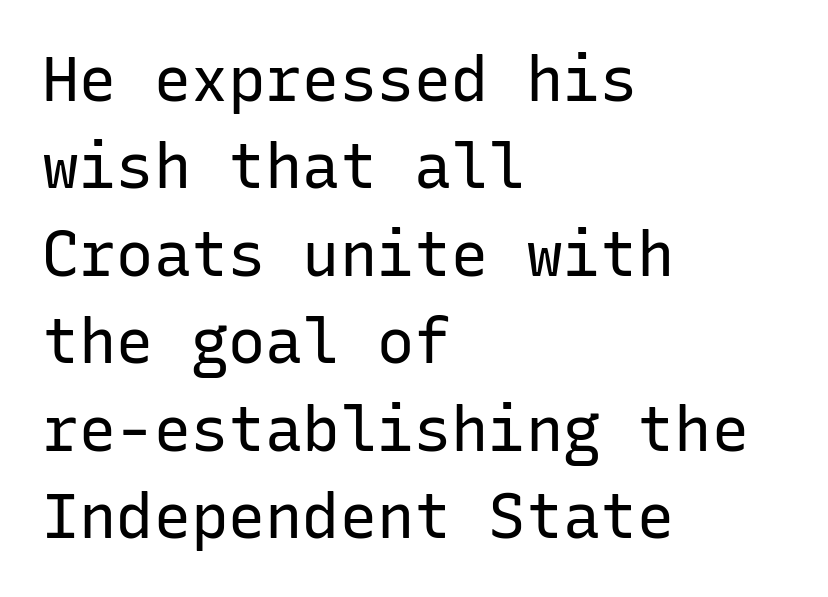
Q: Is the text bold? A: No.
Q: Is the text italic (slanted)? A: No, it is upright.
Q: Is the typeface a serif or a sans-serif typeface? A: Sans-serif.
Q: Is the text underlined? A: No.
Q: How is the paragraph aligned? A: Left-aligned.
Q: Is the spacing between letters normal or unusually wide? A: Normal.
Q: Is the spacing between lines tight, normal or loose? A: Normal.
Q: Width (condensed, normal, or wide)? A: Normal.
Q: Stroke contrast? A: Low.
Q: x-height? A: Medium.
Q: Monospaced? A: Yes.
